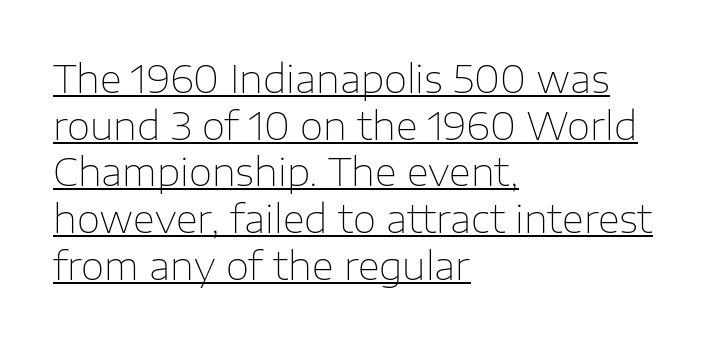
To sum up the face: it is a sans, with no serifs. The rendering uses the underline text-decoration. Posture: vertical. A typesetter would call this proportional, since set widths differ per character. The face looks like a standard text weight, possibly lighter.
